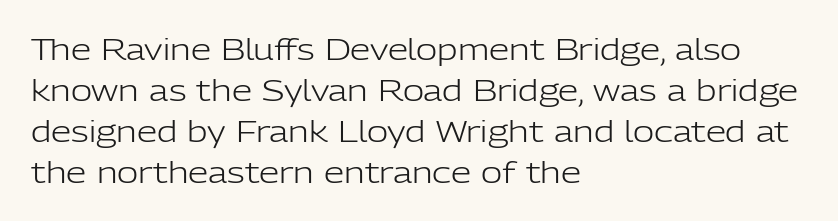
The image shows 29 px light sans-serif type, upright; set left-aligned, normal line spacing (1.41x), normal letter spacing, not underlined; low stroke contrast and a medium x-height.
